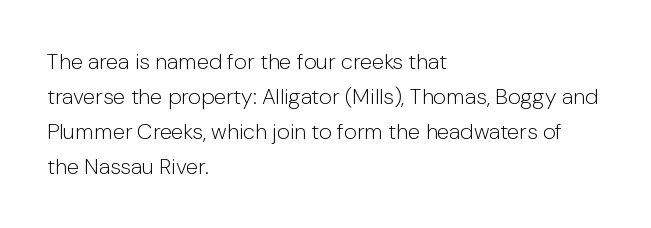
Every stem runs plumb, perpendicular to the baseline. Ink coverage per letter is moderate at most. Does extra space separate the letters? No, they use regular spacing. Line starts are locked; line ends wander. If you measured baseline to baseline, you'd find a middling distance.
